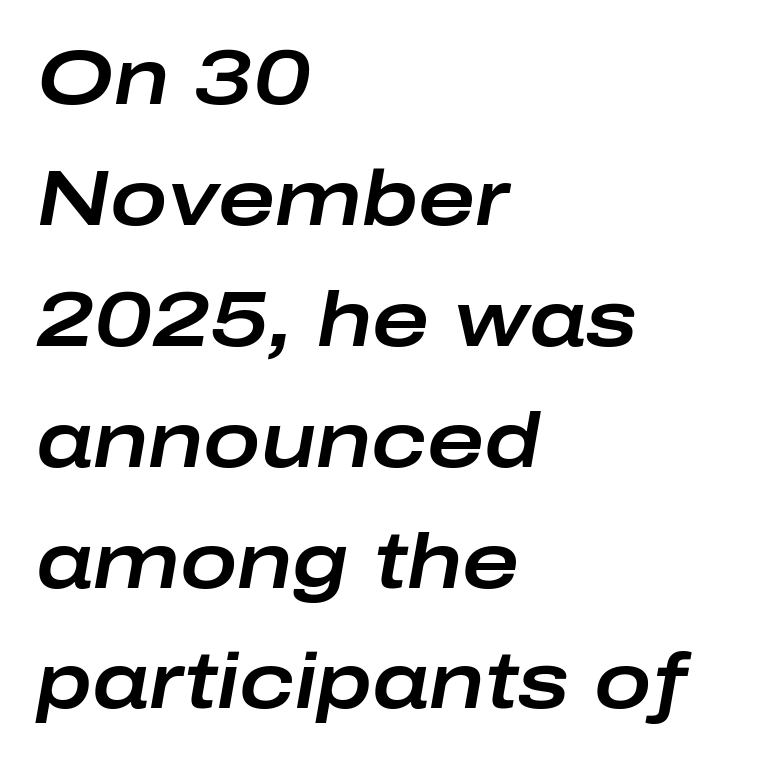
Line starts are locked; line ends wander. Looks like regular typesetting: each glyph gets only the width it needs. Looking at the ascenders, they clearly lean. Underline: absent.
